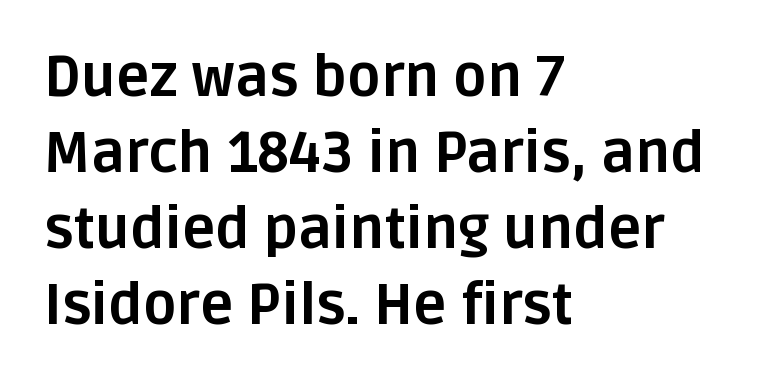
The image shows 56 px bold sans-serif type, upright; set left-aligned, normal line spacing (1.36x), normal letter spacing, not underlined; low stroke contrast and a large x-height.
